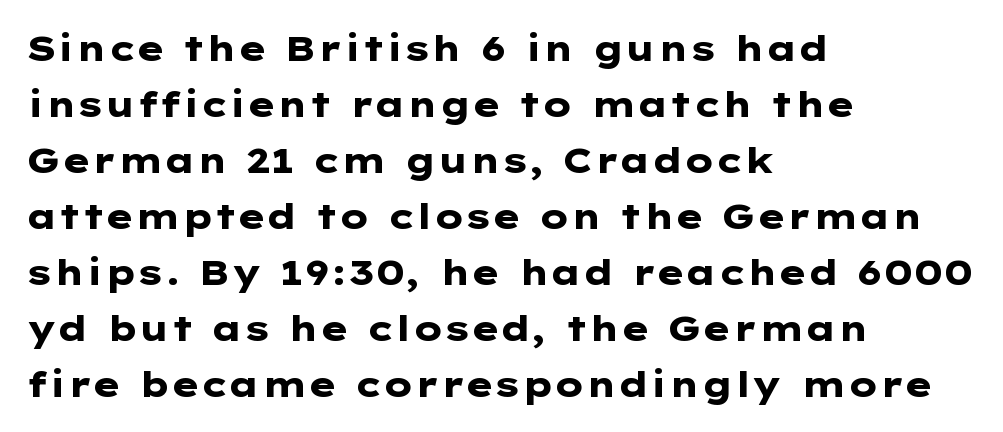
{"serif": "no", "italic": "no", "bold": "yes", "weight": "heavy", "width": "wide", "stroke_contrast": "low", "x_height": "medium", "underline": "no", "align": "left", "line_spacing": "normal", "line_spacing_ratio": 1.6, "letter_spacing": "normal", "letter_spacing_em": 0.0, "glyph_px": 35}
